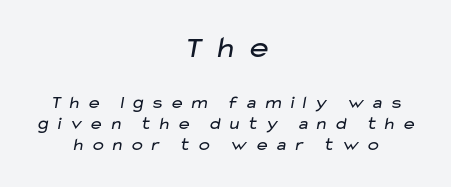
Q: Is the text bold? A: No.
Q: Is the typeface a serif or a sans-serif typeface? A: Sans-serif.
Q: Is the text underlined? A: No.
Q: How is the paragraph aligned? A: Centered.
Q: Is the spacing between letters normal or unusually wide? A: Unusually wide.
Q: Which block of text is set in a larger size, the first (top) or the second (bottom)? A: The first (top) one.
Q: Width (condensed, normal, or wide)? A: Wide.
Q: Stroke contrast? A: Low.
Q: x-height? A: Medium.
Q: Monospaced? A: No.
